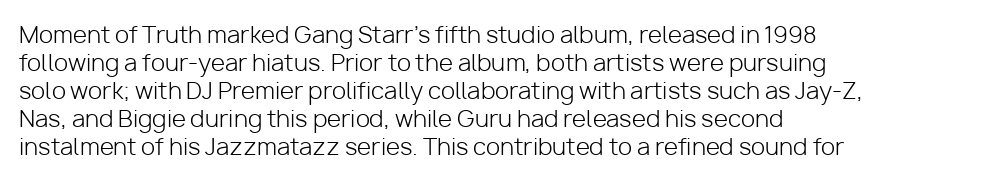
The image shows 23 px text type, upright; set left-aligned, line spacing 1.22x, normal letter spacing, not underlined.
